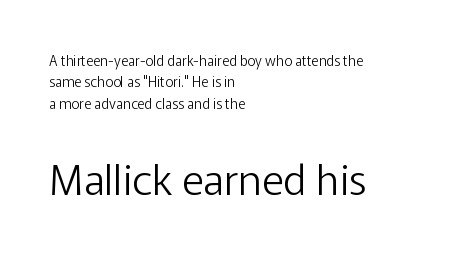
{"serif": "no", "italic": "no", "bold": "no", "weight": "light", "width": "normal", "stroke_contrast": "low", "x_height": "medium", "monospaced": "no", "underline": "no", "align": "left", "line_spacing": "normal", "line_spacing_ratio": 1.52, "letter_spacing": "normal", "letter_spacing_em": 0.0, "larger_block": "second", "size_ratio": 3.0, "glyph_px": 42}
